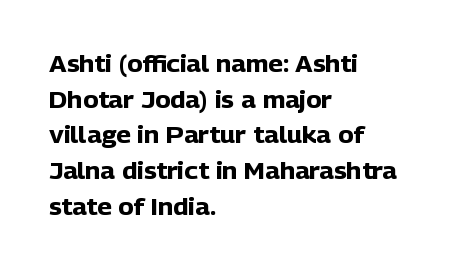
The image shows 23 px bold type, upright; set left-aligned, normal line spacing (1.55x), normal letter spacing, not underlined.
